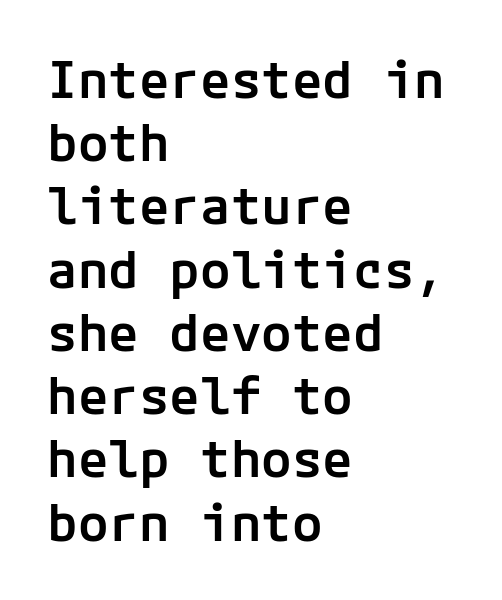
{"serif": "no", "italic": "no", "bold": "semi", "weight": "semibold", "width": "normal", "stroke_contrast": "low", "x_height": "medium", "underline": "no", "align": "left", "line_spacing_ratio": 1.24, "letter_spacing": "normal", "letter_spacing_em": 0.0, "glyph_px": 51}
